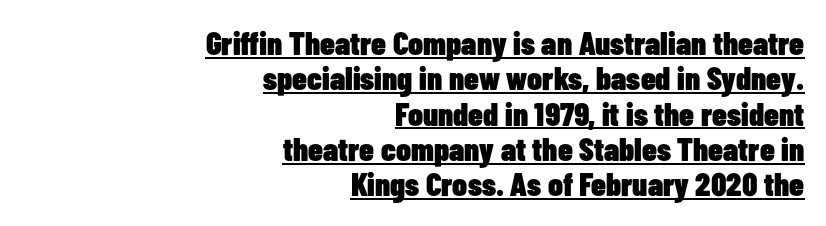
Q: Is the text bold? A: Yes.
Q: Is the text italic (slanted)? A: No, it is upright.
Q: Is the typeface a serif or a sans-serif typeface? A: Sans-serif.
Q: Is the text underlined? A: Yes.
Q: How is the paragraph aligned? A: Right-aligned.
Q: Is the spacing between letters normal or unusually wide? A: Normal.
Q: Is the spacing between lines tight, normal or loose? A: Tight.
Q: Width (condensed, normal, or wide)? A: Condensed.
Q: Stroke contrast? A: Low.
Q: x-height? A: Medium.
Q: Monospaced? A: No.
